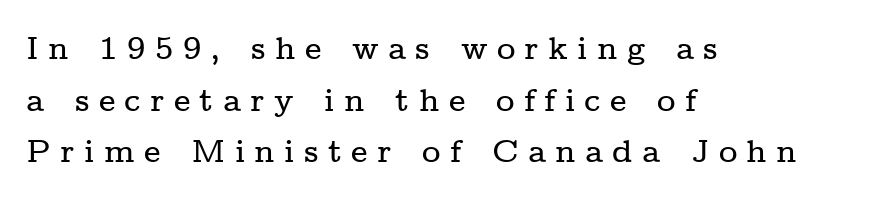
{"serif": "yes", "italic": "no", "width": "wide", "stroke_contrast": "low", "x_height": "medium", "monospaced": "no", "underline": "no", "align": "left", "line_spacing": "normal", "line_spacing_ratio": 1.61, "letter_spacing": "wide", "letter_spacing_em": 0.29, "glyph_px": 32}
